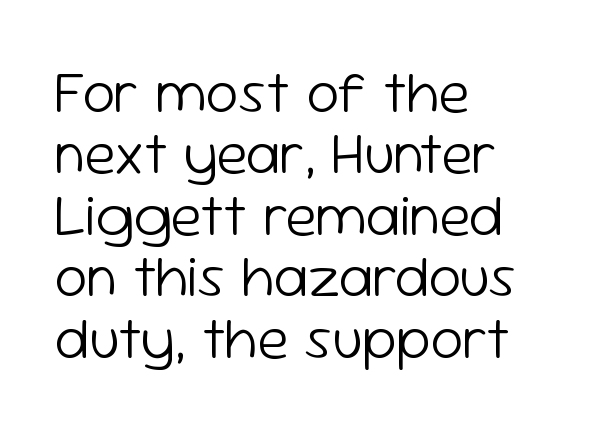
Note the varied advance widths — an 'i' is clearly narrower than an 'm'. Just letters on the line, the space beneath them empty. Stems here are at most as thick as an everyday book face. The rendering anchors every line to the left-hand side. Very little white space separates one row of letters from the next.
